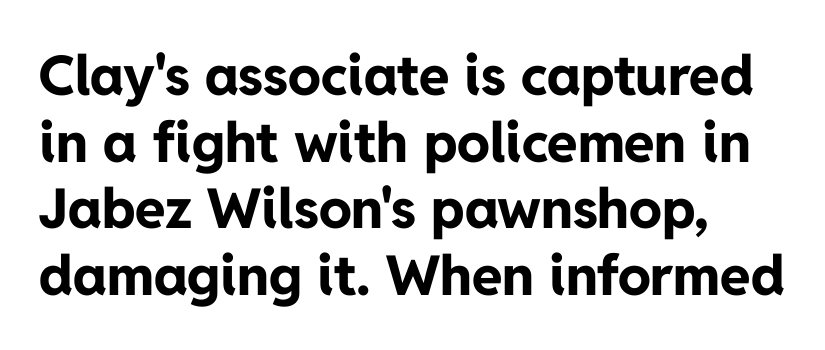
Q: Is the text bold? A: Yes.
Q: Is the text italic (slanted)? A: No, it is upright.
Q: Is the typeface a serif or a sans-serif typeface? A: Sans-serif.
Q: Is the text underlined? A: No.
Q: How is the paragraph aligned? A: Left-aligned.
Q: Is the spacing between letters normal or unusually wide? A: Normal.
Q: Width (condensed, normal, or wide)? A: Normal.
Q: Stroke contrast? A: Low.
Q: x-height? A: Medium.
Q: Monospaced? A: No.
